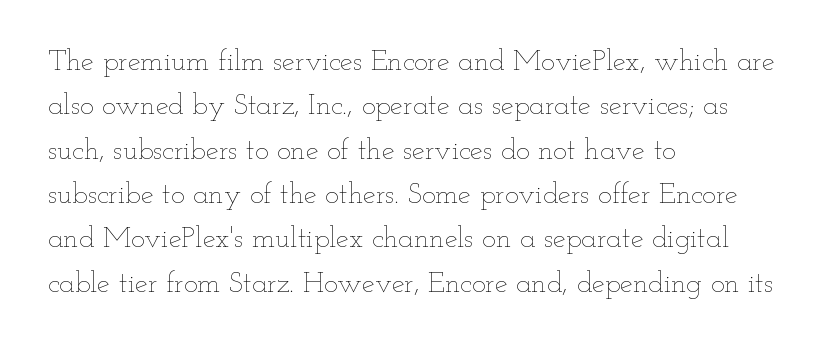
{"italic": "no", "bold": "no", "weight": "thin", "width": "wide", "stroke_contrast": "low", "x_height": "small", "monospaced": "no", "underline": "no", "align": "left", "line_spacing": "normal", "line_spacing_ratio": 1.53, "letter_spacing": "normal", "letter_spacing_em": 0.0, "glyph_px": 29}
